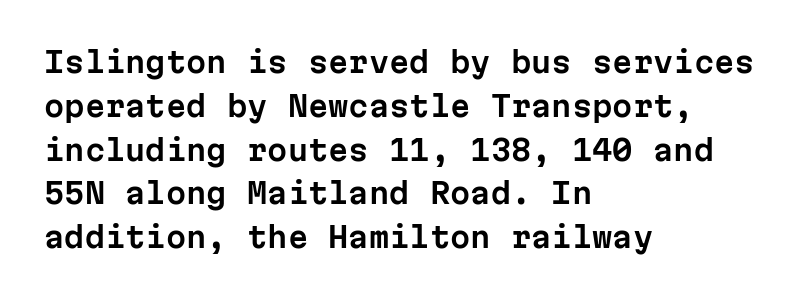
Q: Is the text italic (slanted)? A: No, it is upright.
Q: Is the typeface a serif or a sans-serif typeface? A: Sans-serif.
Q: Is the text underlined? A: No.
Q: How is the paragraph aligned? A: Left-aligned.
Q: Is the spacing between letters normal or unusually wide? A: Normal.
Q: Is the spacing between lines tight, normal or loose? A: Normal.
Q: Width (condensed, normal, or wide)? A: Normal.
Q: Stroke contrast? A: Low.
Q: x-height? A: Medium.
Q: Monospaced? A: Yes.
